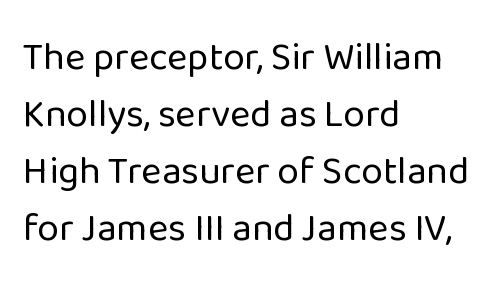
{"serif": "no", "italic": "no", "bold": "no", "weight": "regular", "width": "normal", "stroke_contrast": "low", "x_height": "medium", "monospaced": "no", "underline": "no", "align": "left", "line_spacing": "normal", "line_spacing_ratio": 1.46, "letter_spacing": "normal", "letter_spacing_em": 0.0, "glyph_px": 39}
